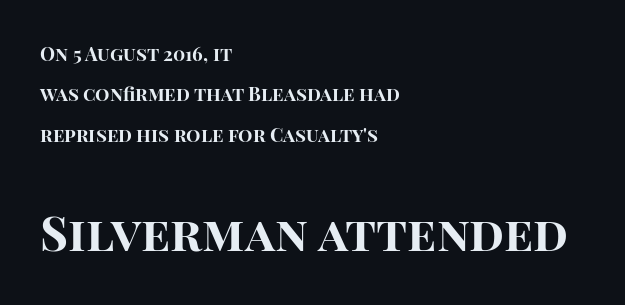
{"serif": "no", "italic": "no", "bold": "yes", "weight": "bold", "width": "normal", "stroke_contrast": "high", "x_height": "large", "monospaced": "no", "underline": "no", "align": "left", "line_spacing": "loose", "line_spacing_ratio": 2.12, "letter_spacing": "normal", "letter_spacing_em": 0.0, "larger_block": "second", "size_ratio": 2.53, "glyph_px": 48}
